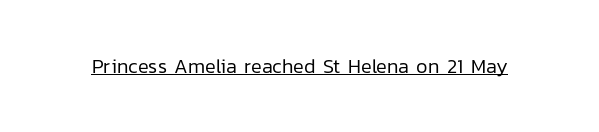
{"italic": "no", "bold": "no", "underline": "yes", "letter_spacing": "normal", "letter_spacing_em": 0.0, "glyph_px": 20}
